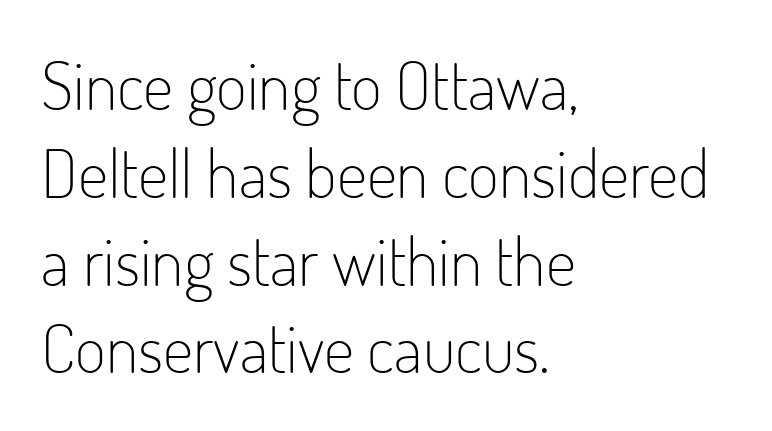
{"serif": "no", "italic": "no", "bold": "no", "weight": "light", "width": "condensed", "stroke_contrast": "low", "x_height": "small", "monospaced": "no", "underline": "no", "align": "left", "line_spacing": "normal", "line_spacing_ratio": 1.31, "letter_spacing": "normal", "letter_spacing_em": 0.0, "glyph_px": 67}
